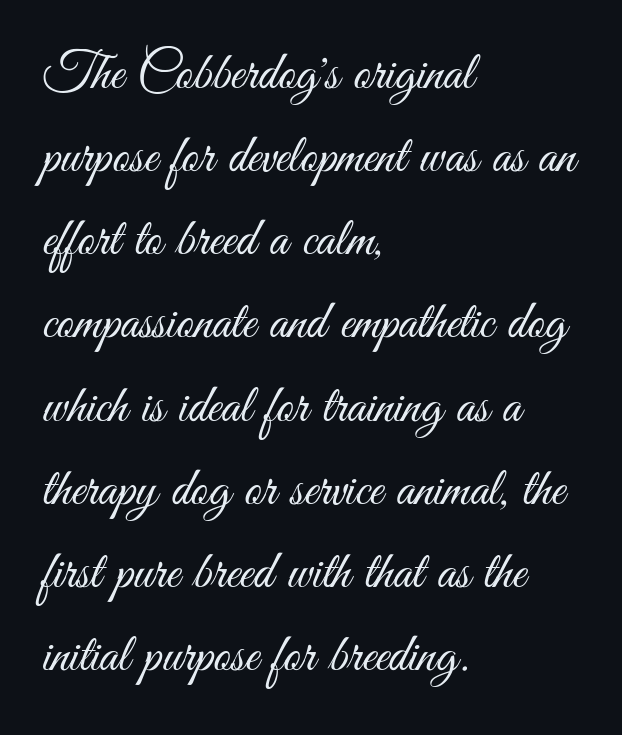
Q: Is the text bold? A: No.
Q: Is the text italic (slanted)? A: Yes.
Q: Is the typeface a serif or a sans-serif typeface? A: Sans-serif.
Q: Is the text underlined? A: No.
Q: How is the paragraph aligned? A: Left-aligned.
Q: Is the spacing between letters normal or unusually wide? A: Normal.
Q: Is the spacing between lines tight, normal or loose? A: Normal.
Q: Width (condensed, normal, or wide)? A: Condensed.
Q: Stroke contrast? A: Medium.
Q: x-height? A: Small.
Q: Monospaced? A: No.
